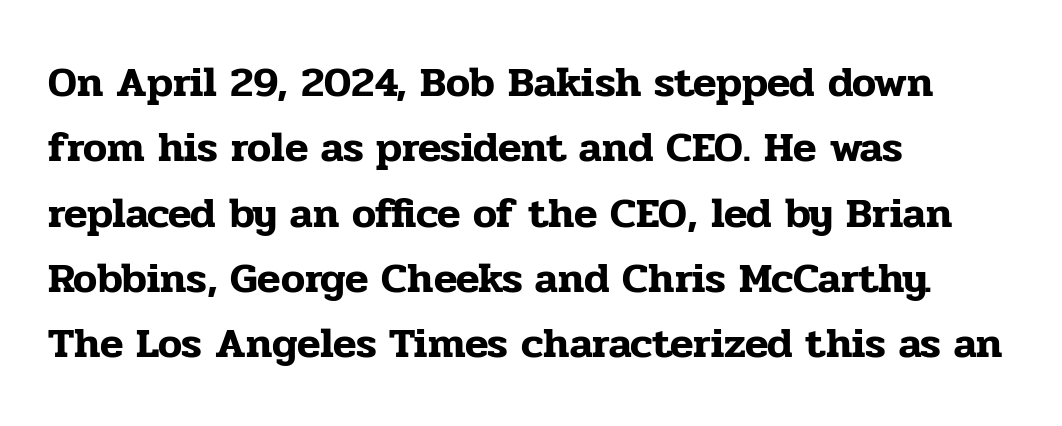
The image shows 43 px serif type, upright; set left-aligned, normal line spacing (1.52x), normal letter spacing, not underlined; low stroke contrast and a medium x-height.
